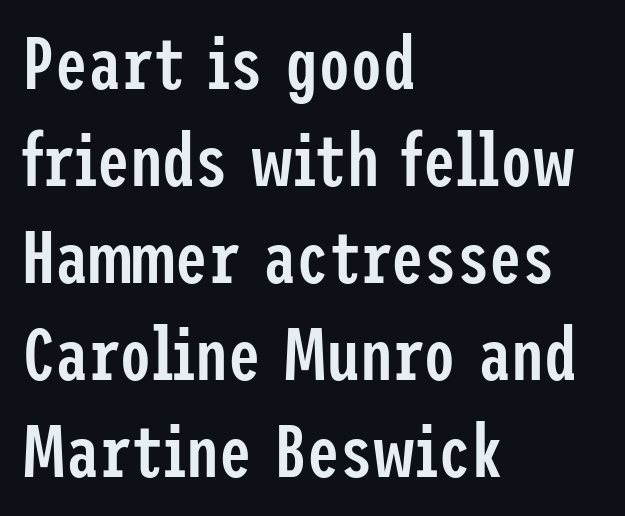
{"serif": "no", "italic": "no", "bold": "semi", "weight": "semibold", "width": "condensed", "stroke_contrast": "low", "x_height": "medium", "underline": "no", "align": "left", "line_spacing": "normal", "line_spacing_ratio": 1.33, "letter_spacing": "normal", "letter_spacing_em": 0.0, "glyph_px": 73}
